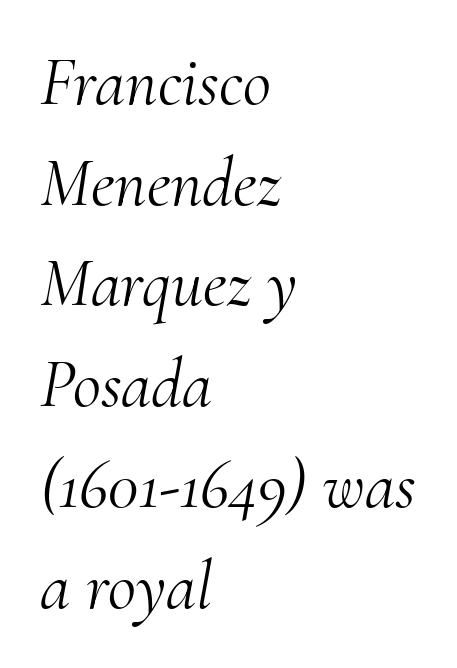
The designer left line spacing at the default. Character widths vary here, with narrow letters taking less room than wide ones. Does the lettering tilt? It does — this is italic. Tracking value appears to be zero — textbook default spacing.
